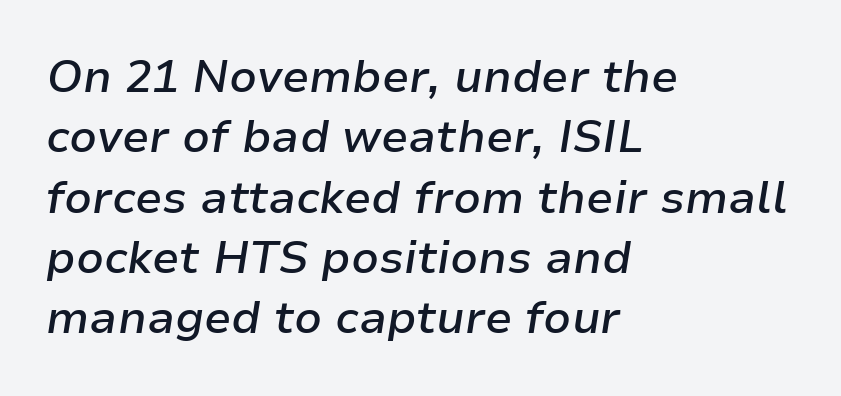
{"italic": "yes", "lean": "right", "slant_degrees": 9, "bold": "semi", "weight": "semibold", "width": "normal", "stroke_contrast": "low", "x_height": "medium", "monospaced": "no", "underline": "no", "align": "left", "line_spacing": "normal", "line_spacing_ratio": 1.34, "letter_spacing": "normal", "letter_spacing_em": 0.0, "glyph_px": 45}
